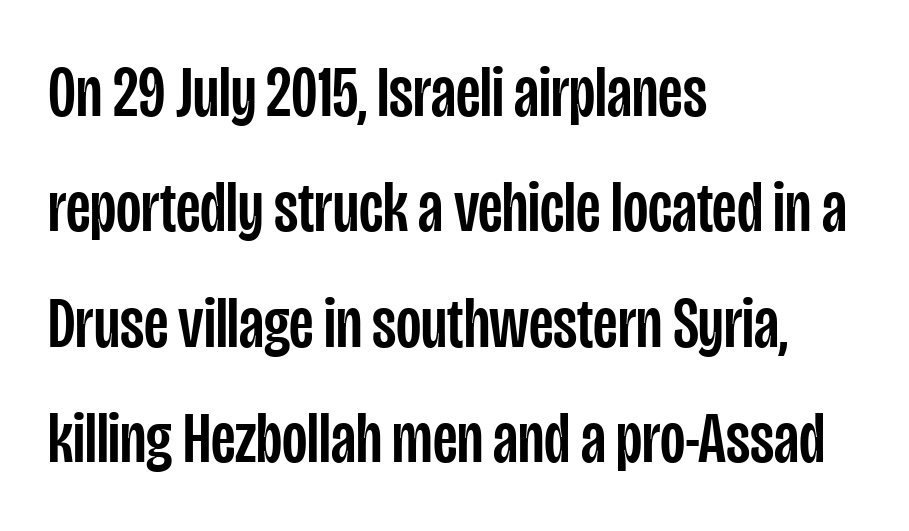
Stroke terminals: plain, sans-serif. The face used here is proportionally spaced, like ordinary book or web type. Left-aligned paragraph, ragged on the right. Observe the ordinary spacing: letters are neighbours, not strangers.
